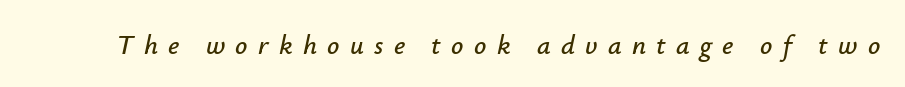
Does the lettering tilt? It does — this is italic. The zone under the glyphs is completely vacant. The gaps between neighbouring characters are conspicuously large.
